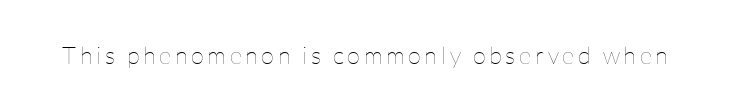
Only glyphs here, with clear space below each row. Posture: upright roman. The font is comparable to plain body text, perhaps lighter.
